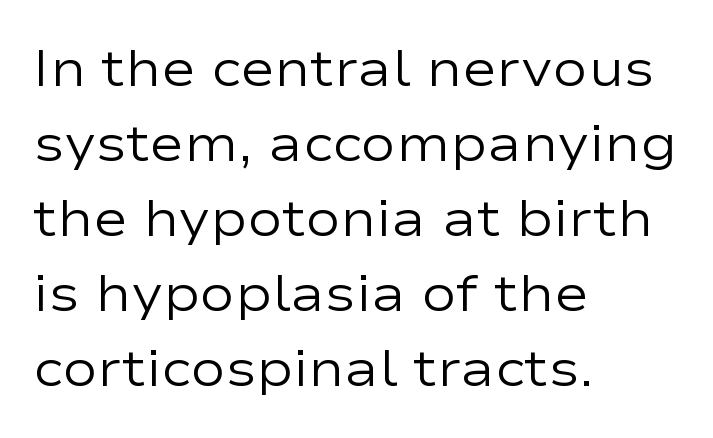
Q: Is the text bold? A: No.
Q: Is the text italic (slanted)? A: No, it is upright.
Q: Is the typeface a serif or a sans-serif typeface? A: Sans-serif.
Q: Is the text underlined? A: No.
Q: How is the paragraph aligned? A: Left-aligned.
Q: Is the spacing between letters normal or unusually wide? A: Normal.
Q: Is the spacing between lines tight, normal or loose? A: Normal.
Q: Width (condensed, normal, or wide)? A: Wide.
Q: Stroke contrast? A: Low.
Q: x-height? A: Medium.
Q: Monospaced? A: No.
